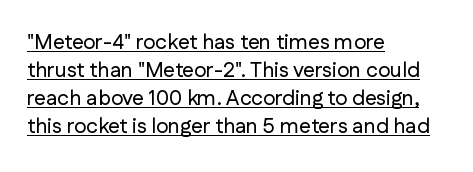
The image shows 21 px text type, upright; set left-aligned, normal line spacing (1.33x), normal letter spacing, underlined.
